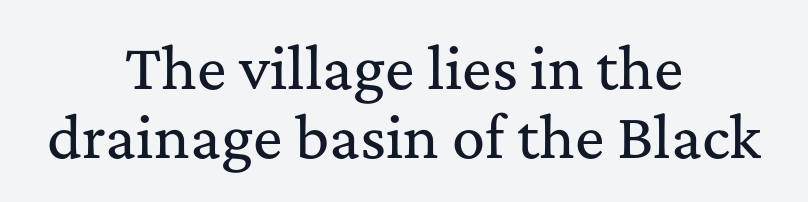
The image shows 55 px serif type, upright; set centered, normal line spacing (1.26x), normal letter spacing, not underlined; medium stroke contrast and a medium x-height.
